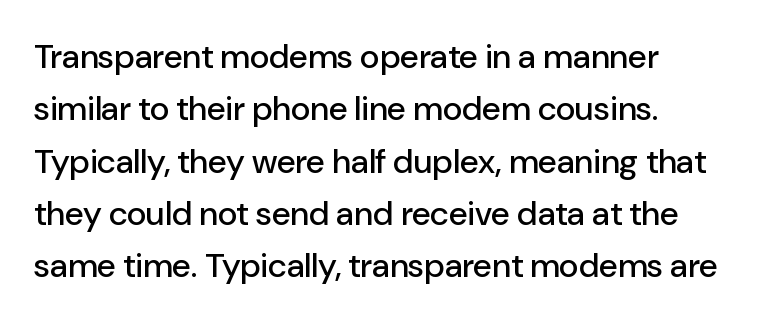
{"serif": "no", "italic": "no", "width": "normal", "stroke_contrast": "low", "x_height": "medium", "monospaced": "no", "underline": "no", "align": "left", "line_spacing": "normal", "line_spacing_ratio": 1.54, "letter_spacing": "normal", "letter_spacing_em": 0.0, "glyph_px": 34}
